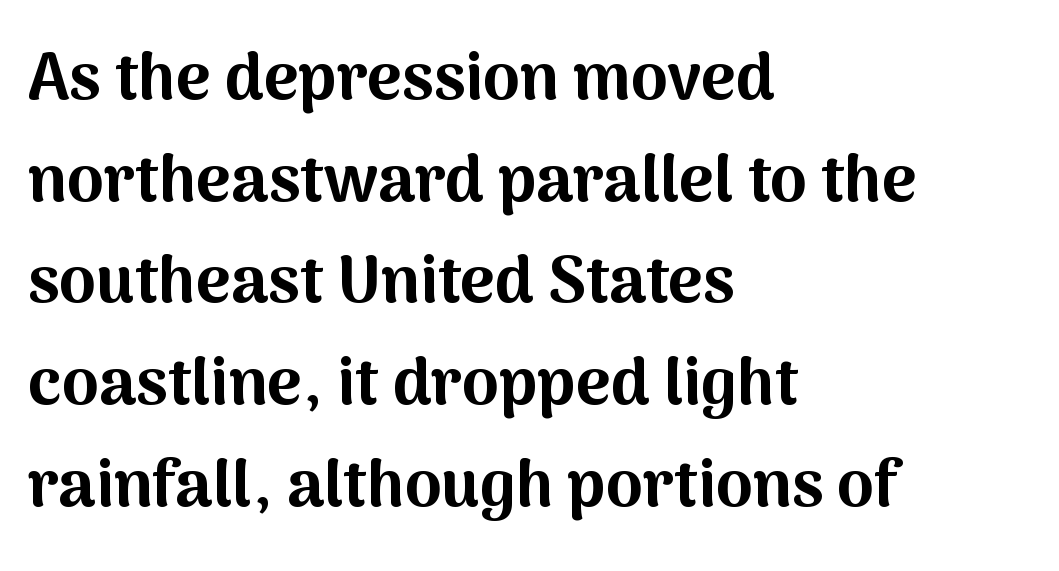
{"serif": "no", "italic": "no", "bold": "yes", "weight": "bold", "width": "normal", "stroke_contrast": "medium", "x_height": "medium", "monospaced": "no", "underline": "no", "align": "left", "line_spacing": "normal", "line_spacing_ratio": 1.54, "letter_spacing": "normal", "letter_spacing_em": 0.0, "glyph_px": 66}
